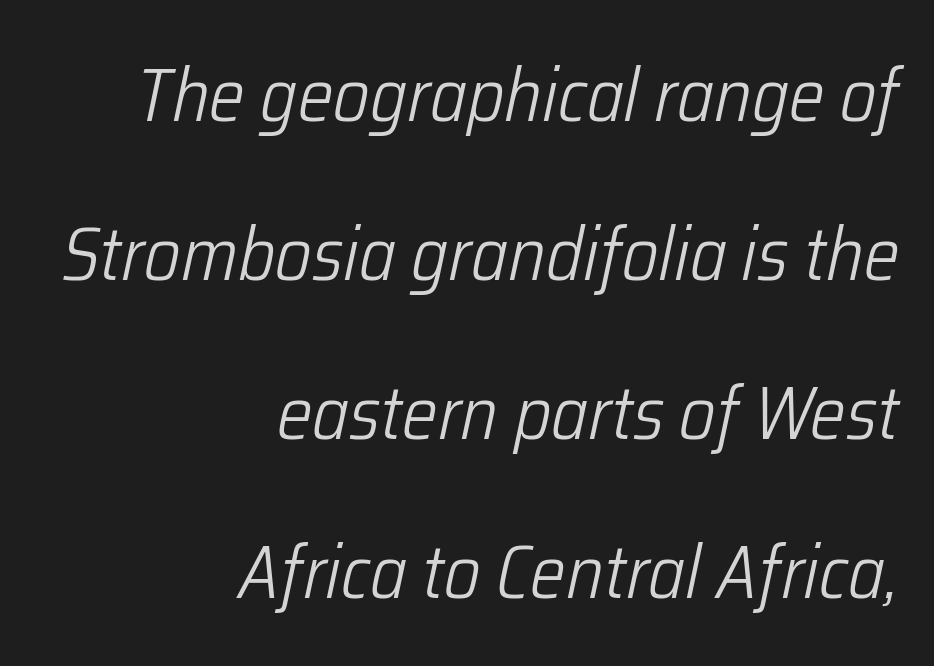
{"italic": "yes", "lean": "right", "slant_degrees": 12, "bold": "no", "weight": "light", "width": "condensed", "stroke_contrast": "low", "x_height": "medium", "monospaced": "no", "underline": "no", "align": "right", "line_spacing": "loose", "line_spacing_ratio": 2.12, "letter_spacing": "normal", "letter_spacing_em": 0.0, "glyph_px": 75}
